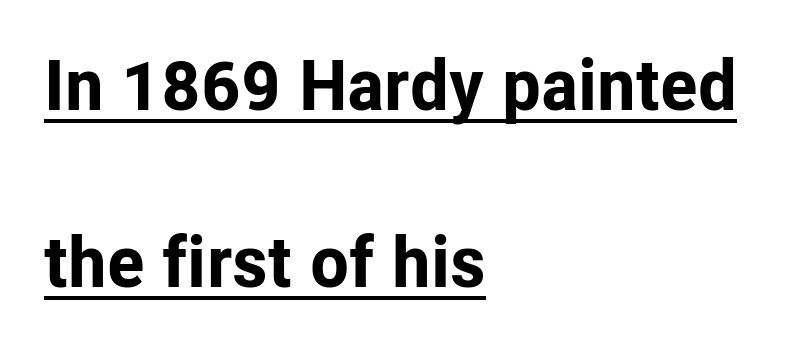
Q: Is the text bold? A: Yes.
Q: Is the text italic (slanted)? A: No, it is upright.
Q: Is the typeface a serif or a sans-serif typeface? A: Sans-serif.
Q: Is the text underlined? A: Yes.
Q: How is the paragraph aligned? A: Left-aligned.
Q: Is the spacing between letters normal or unusually wide? A: Normal.
Q: Is the spacing between lines tight, normal or loose? A: Loose.
Q: Width (condensed, normal, or wide)? A: Normal.
Q: Stroke contrast? A: Low.
Q: x-height? A: Medium.
Q: Monospaced? A: No.
